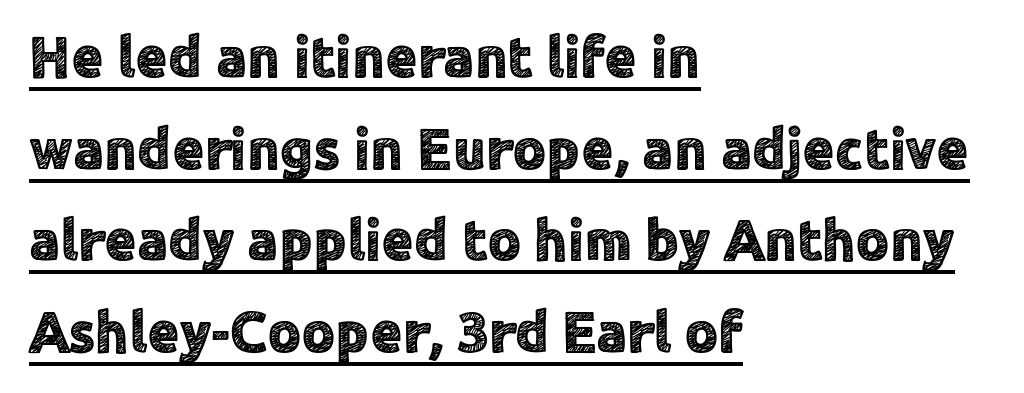
In terms of leading, this rendering sits right in the middle. A student would call this left alignment; a typographer would say flush left, rag right. Each line of the rendering has a horizontal stroke beneath the glyphs. This is sans-serif lettering, the kind often seen on screens and signage.
